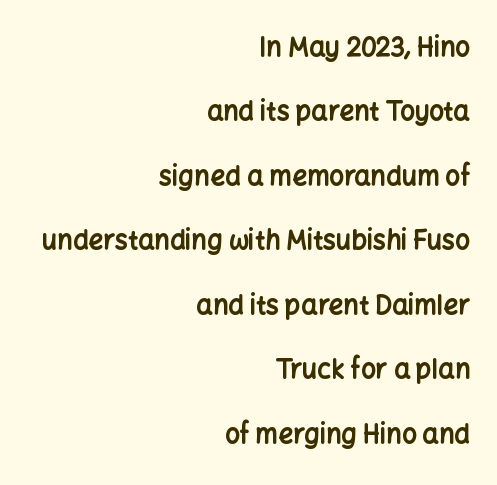
The image shows 26 px bold type, upright; set right-aligned, loose line spacing (2.48x), normal letter spacing, not underlined.
